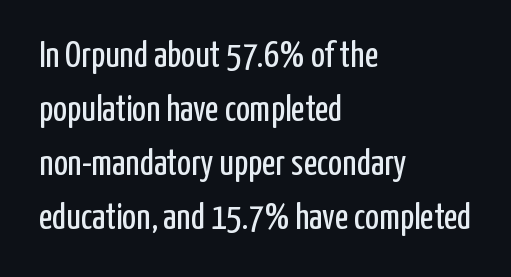
Q: Is the text bold? A: No.
Q: Is the text italic (slanted)? A: No, it is upright.
Q: Is the typeface a serif or a sans-serif typeface? A: Sans-serif.
Q: Is the text underlined? A: No.
Q: How is the paragraph aligned? A: Left-aligned.
Q: Is the spacing between letters normal or unusually wide? A: Normal.
Q: Is the spacing between lines tight, normal or loose? A: Normal.
Q: Width (condensed, normal, or wide)? A: Condensed.
Q: Stroke contrast? A: Low.
Q: x-height? A: Medium.
Q: Monospaced? A: No.
